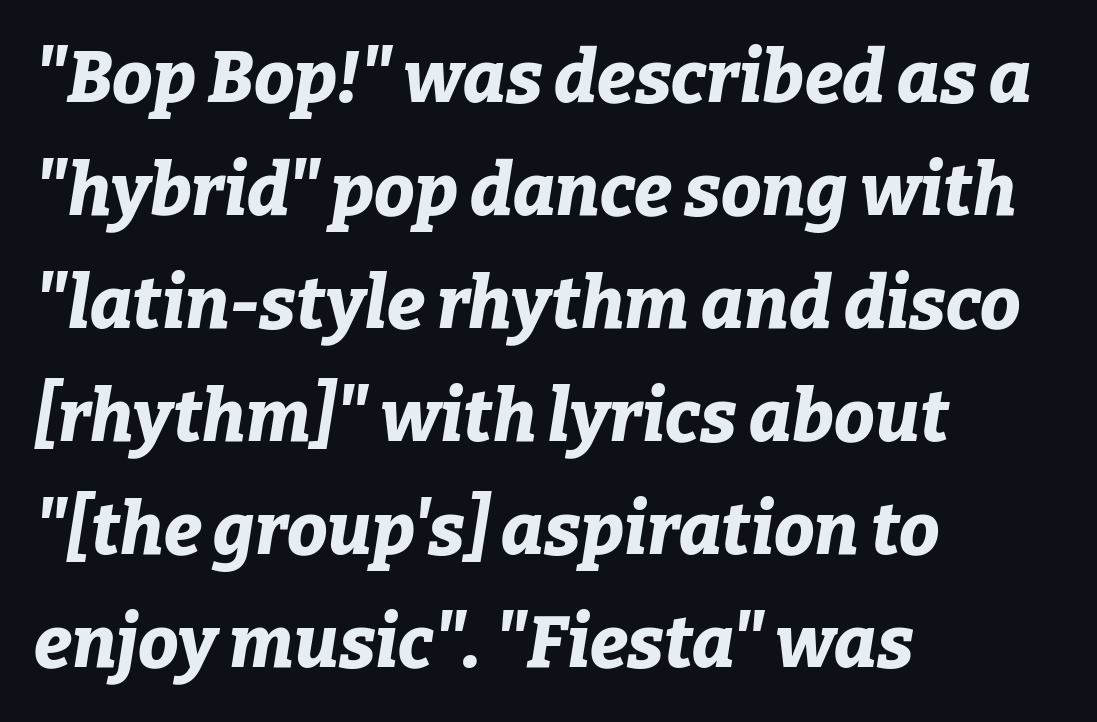
The image shows 72 px bold type, italic (leaning right); set left-aligned, normal line spacing (1.57x), normal letter spacing, not underlined; low stroke contrast and a medium x-height.
